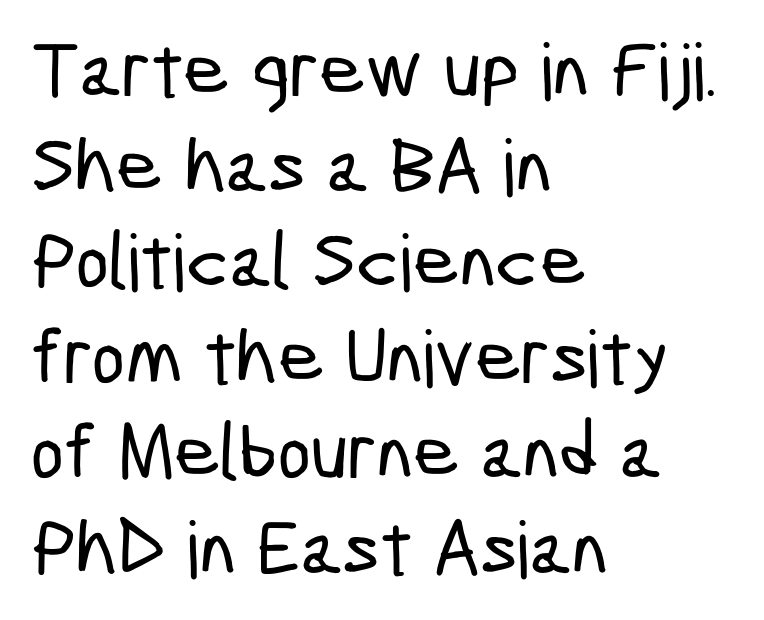
The image shows 79 px condensed sans-serif type; set left-aligned, line spacing 1.21x, normal letter spacing, not underlined; low stroke contrast and a medium x-height.
